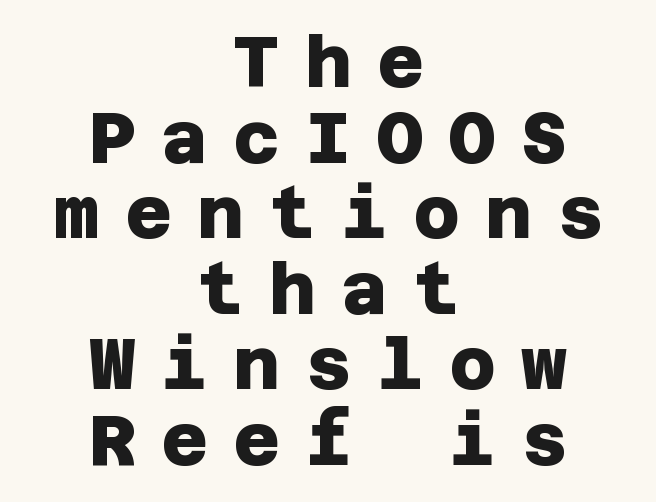
{"serif": "no", "bold": "yes", "weight": "heavy", "width": "normal", "stroke_contrast": "low", "x_height": "large", "underline": "no", "align": "center", "line_spacing": "tight", "line_spacing_ratio": 1.05, "letter_spacing": "wide", "letter_spacing_em": 0.35, "glyph_px": 72}
